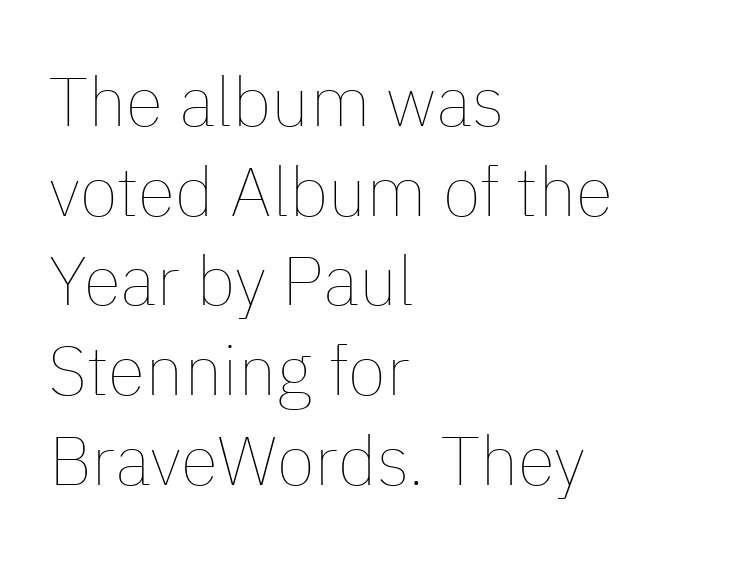
The image shows 69 px thin type, upright; set left-aligned, normal line spacing (1.3x), normal letter spacing, not underlined; low stroke contrast and a medium x-height.
